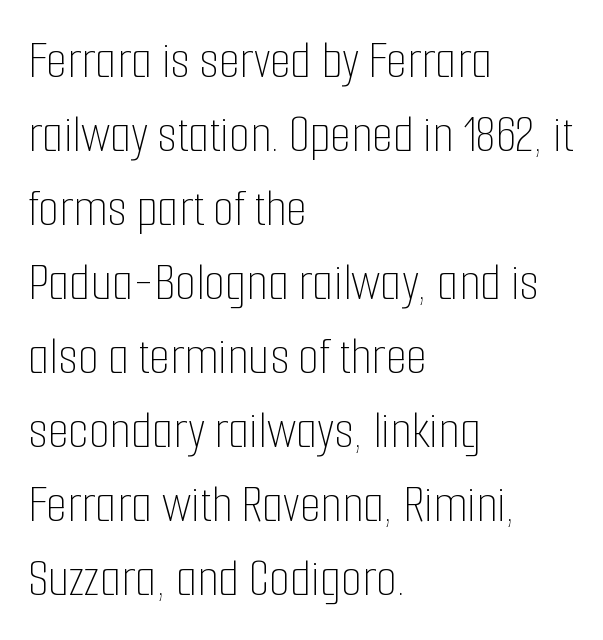
{"italic": "no", "bold": "no", "weight": "thin", "width": "condensed", "stroke_contrast": "low", "x_height": "medium", "monospaced": "no", "underline": "no", "align": "left", "line_spacing": "normal", "line_spacing_ratio": 1.37, "letter_spacing": "normal", "letter_spacing_em": 0.0, "glyph_px": 54}
